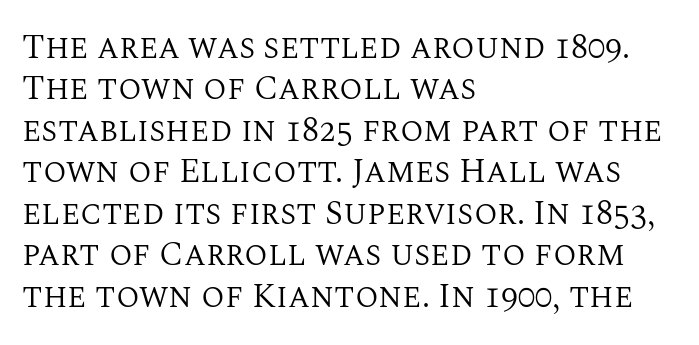
Is this a fixed-width face? No — the glyphs have proportional, varying widths. Just letters on the line, the space beneath them empty. Line starts are locked; line ends wander. Here the glyphs are tracked normally, forming tight word shapes.
